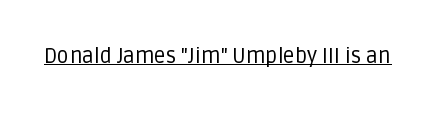
The image shows 21 px text type, upright; set normal letter spacing, underlined.
